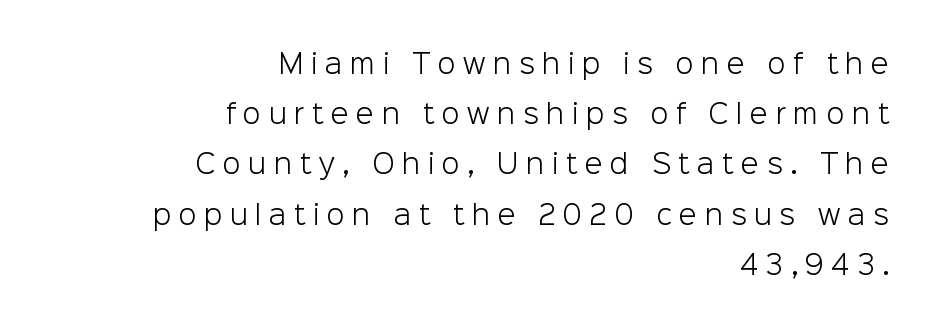
The image shows 26 px text type, upright; set right-aligned, loose line spacing (1.93x), unusually wide letter spacing (+0.29 em), not underlined.
